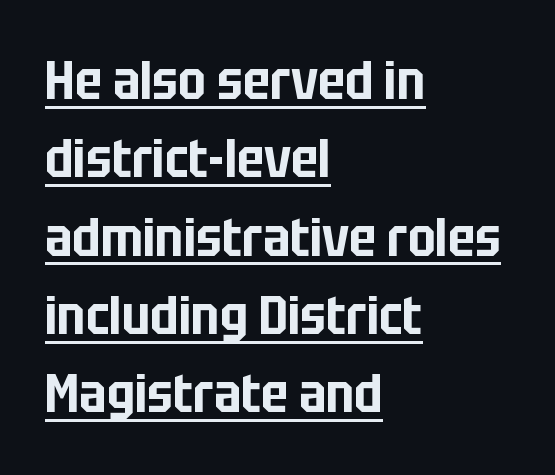
Q: Is the text italic (slanted)? A: No, it is upright.
Q: Is the typeface a serif or a sans-serif typeface? A: Sans-serif.
Q: Is the text underlined? A: Yes.
Q: How is the paragraph aligned? A: Left-aligned.
Q: Is the spacing between letters normal or unusually wide? A: Normal.
Q: Is the spacing between lines tight, normal or loose? A: Normal.
Q: Width (condensed, normal, or wide)? A: Condensed.
Q: Stroke contrast? A: Low.
Q: x-height? A: Large.
Q: Monospaced? A: No.
